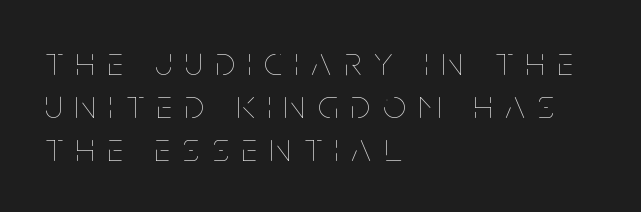
The image shows 40 px thin, condensed type, upright; set left-aligned, tight line spacing (1.07x), unusually wide letter spacing (+0.33 em), not underlined; low stroke contrast and a large x-height.
